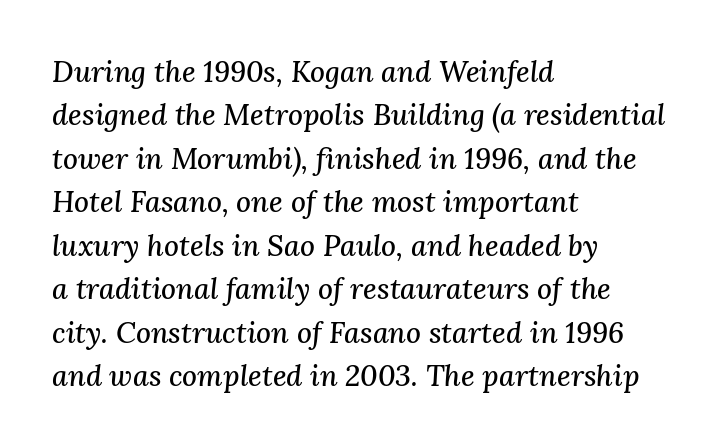
{"serif": "yes", "italic": "yes", "lean": "right", "slant_degrees": 3, "width": "normal", "stroke_contrast": "medium", "x_height": "medium", "monospaced": "no", "underline": "no", "align": "left", "line_spacing": "normal", "line_spacing_ratio": 1.5, "letter_spacing": "normal", "letter_spacing_em": 0.0, "glyph_px": 29}
